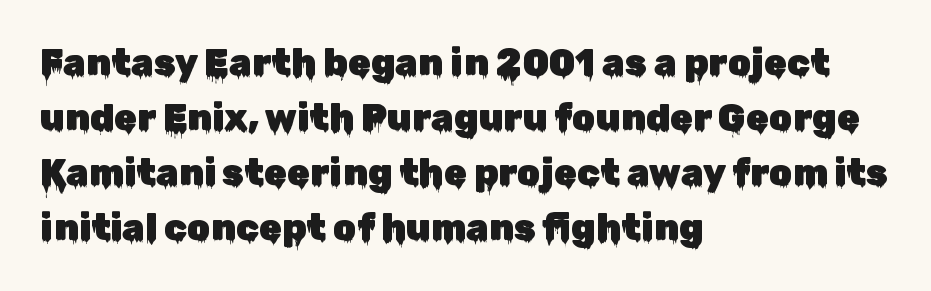
It's the straight-up-and-down kind of type. Interline gaps are of average width in this sample. Descenders hang freely into open space. In terms of letterform style, serifs are entirely absent.
